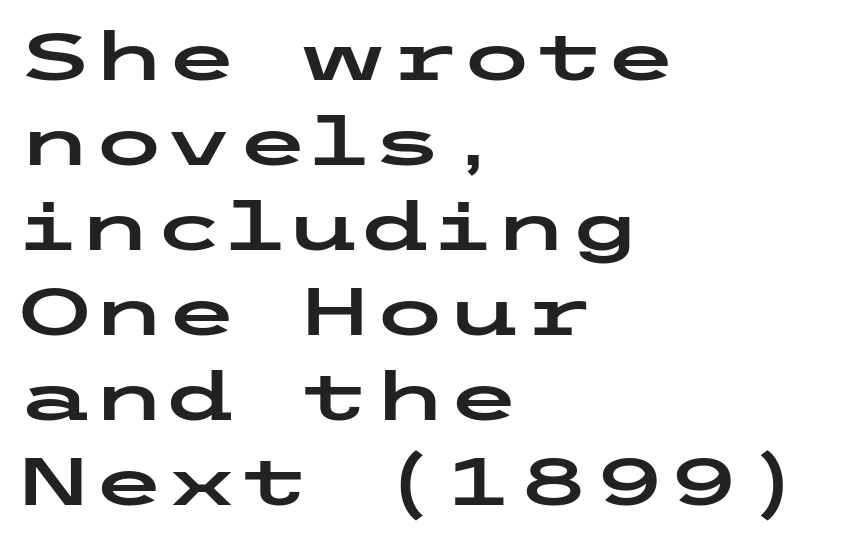
Q: Is the text italic (slanted)? A: No, it is upright.
Q: Is the typeface a serif or a sans-serif typeface? A: Sans-serif.
Q: Is the text underlined? A: No.
Q: How is the paragraph aligned? A: Left-aligned.
Q: Is the spacing between letters normal or unusually wide? A: Normal.
Q: Is the spacing between lines tight, normal or loose? A: Normal.
Q: Width (condensed, normal, or wide)? A: Wide.
Q: Stroke contrast? A: Low.
Q: x-height? A: Medium.
